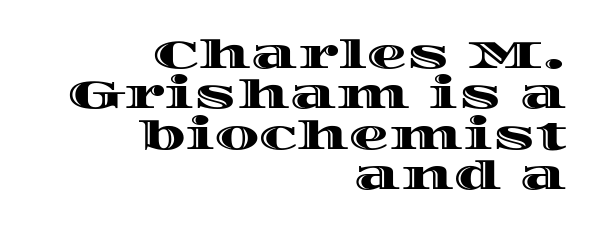
{"italic": "no", "width": "wide", "x_height": "large", "monospaced": "no", "underline": "no", "align": "right", "line_spacing": "tight", "line_spacing_ratio": 1.01, "letter_spacing": "normal", "letter_spacing_em": 0.0, "glyph_px": 40}
